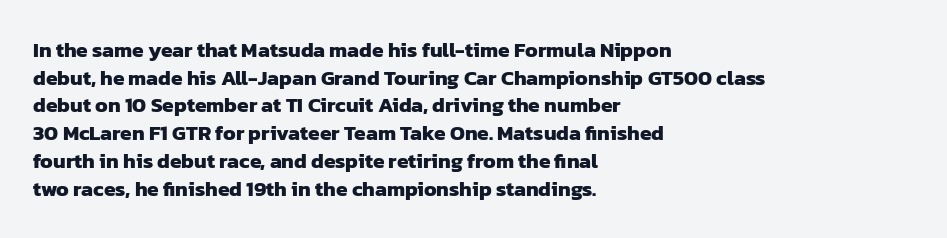
Q: Is the text bold? A: Yes.
Q: Is the text underlined? A: No.
Q: How is the paragraph aligned? A: Left-aligned.
Q: Is the spacing between letters normal or unusually wide? A: Normal.
Q: Is the spacing between lines tight, normal or loose? A: Normal.
